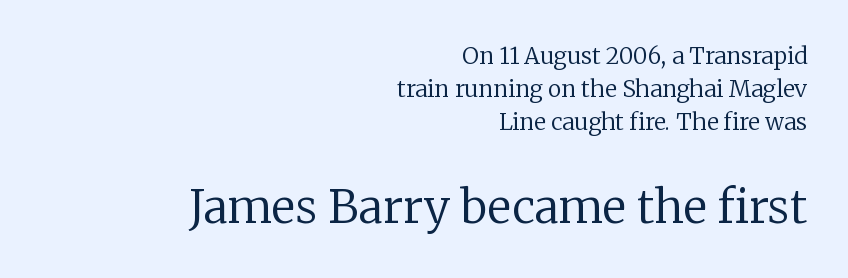
{"serif": "yes", "italic": "no", "bold": "no", "weight": "regular", "width": "normal", "stroke_contrast": "low", "x_height": "medium", "monospaced": "no", "underline": "no", "align": "right", "line_spacing": "normal", "line_spacing_ratio": 1.44, "letter_spacing": "normal", "letter_spacing_em": 0.0, "larger_block": "second", "size_ratio": 2.0, "glyph_px": 46}
